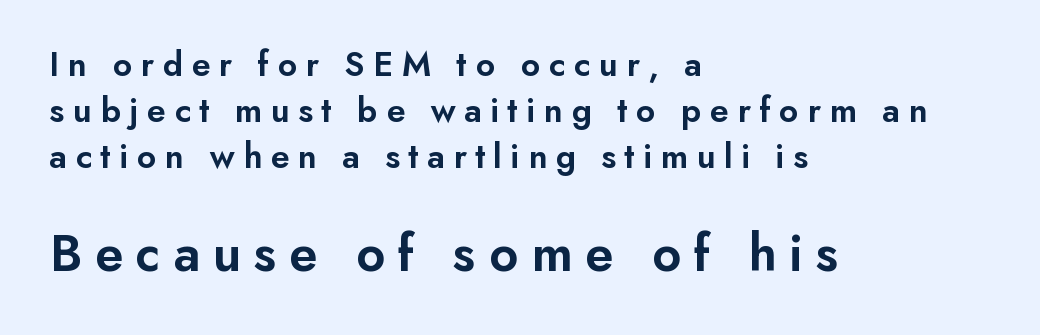
Short note: letters widely spaced. A student would notice the bottom passage is typeset larger than what precedes it. Type without underlining. A typesetter would call this proportional, since set widths differ per character.
